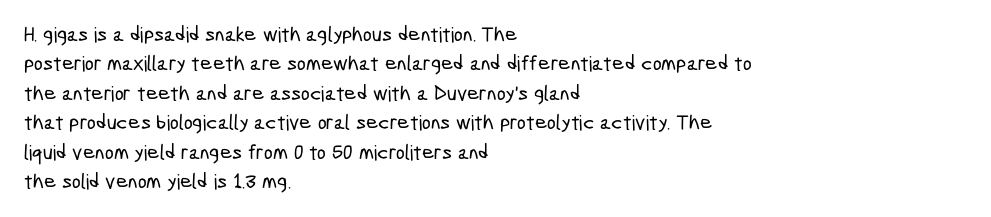
Q: Is the text underlined? A: No.
Q: How is the paragraph aligned? A: Left-aligned.
Q: Is the spacing between letters normal or unusually wide? A: Normal.
Q: Is the spacing between lines tight, normal or loose? A: Normal.
